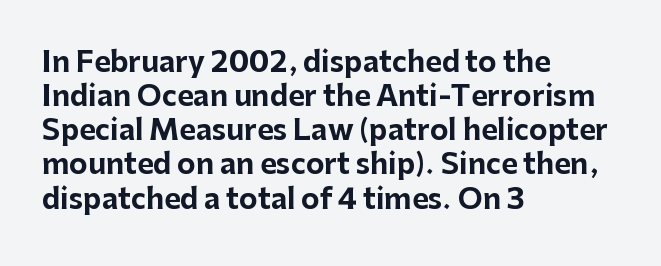
The specimen omits any rule beneath the text block's lines. This rendering employs a face without finishing strokes, i.e., a sans-serif. Posture: vertical. This is heavy type, rendered in bold. The letters sit at their default tracking, neither squeezed nor spread.
